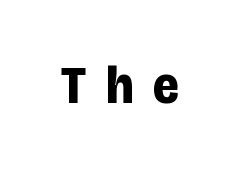
{"serif": "no", "italic": "no", "bold": "yes", "weight": "bold", "width": "condensed", "stroke_contrast": "low", "x_height": "large", "monospaced": "no", "underline": "no", "letter_spacing": "wide", "letter_spacing_em": 0.37, "glyph_px": 54}
